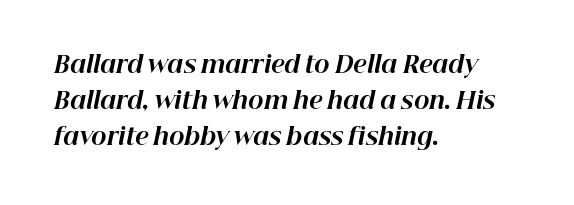
The image shows 23 px bold type, italic (leaning right); set left-aligned, normal line spacing (1.57x), normal letter spacing, not underlined.
